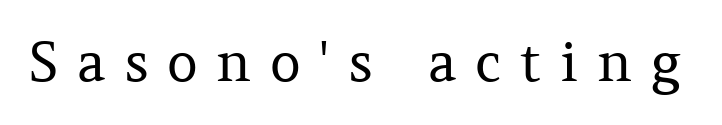
The image shows 54 px regular-weight serif type, upright; set unusually wide letter spacing (+0.34 em), not underlined; medium stroke contrast and a medium x-height.
